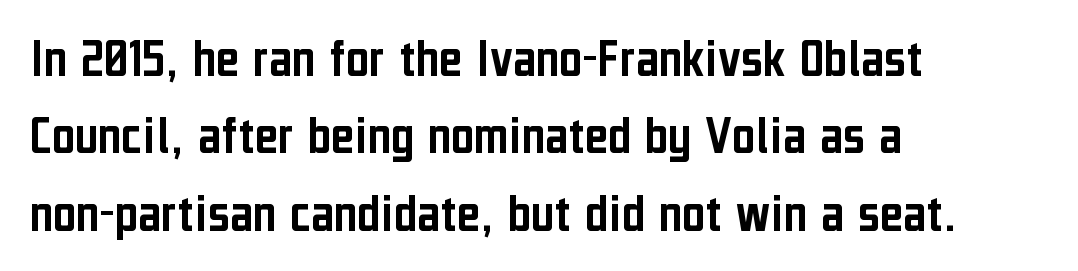
The image shows 56 px condensed sans-serif type, upright; set left-aligned, normal line spacing (1.38x), normal letter spacing, not underlined; low stroke contrast and a medium x-height.
